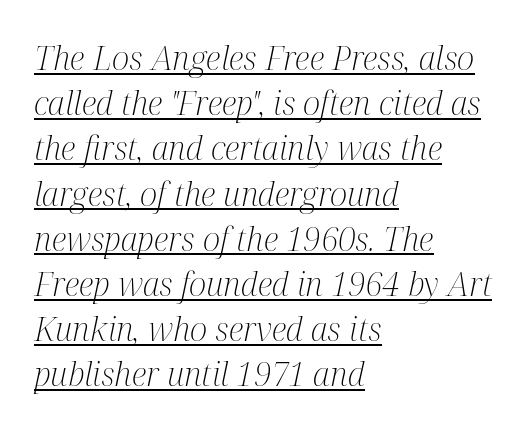
The image shows 33 px light, condensed serif type, italic (leaning right); set left-aligned, normal line spacing (1.37x), normal letter spacing, underlined; medium stroke contrast and a medium x-height.
